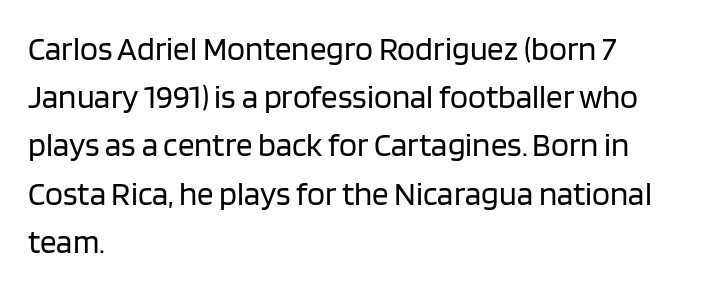
Q: Is the text bold? A: No.
Q: Is the text italic (slanted)? A: No, it is upright.
Q: Is the typeface a serif or a sans-serif typeface? A: Sans-serif.
Q: Is the text underlined? A: No.
Q: How is the paragraph aligned? A: Left-aligned.
Q: Is the spacing between letters normal or unusually wide? A: Normal.
Q: Is the spacing between lines tight, normal or loose? A: Normal.
Q: Width (condensed, normal, or wide)? A: Normal.
Q: Stroke contrast? A: Low.
Q: x-height? A: Large.
Q: Monospaced? A: No.
